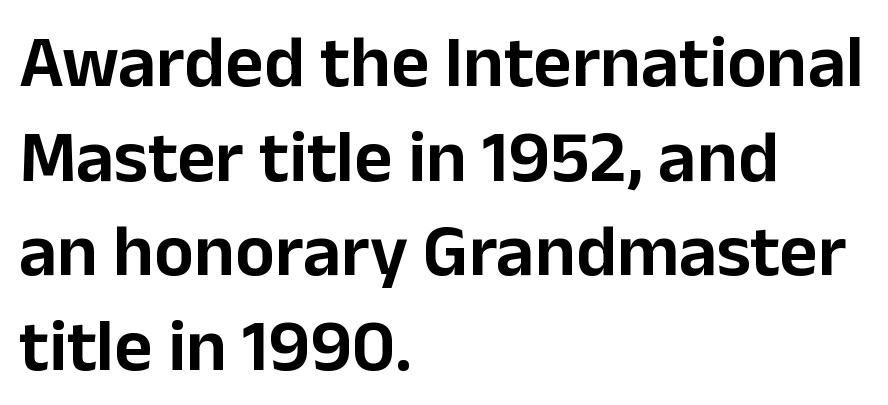
Q: Is the text italic (slanted)? A: No, it is upright.
Q: Is the typeface a serif or a sans-serif typeface? A: Sans-serif.
Q: Is the text underlined? A: No.
Q: How is the paragraph aligned? A: Left-aligned.
Q: Is the spacing between letters normal or unusually wide? A: Normal.
Q: Is the spacing between lines tight, normal or loose? A: Normal.
Q: Width (condensed, normal, or wide)? A: Normal.
Q: Stroke contrast? A: Low.
Q: x-height? A: Medium.
Q: Monospaced? A: No.
